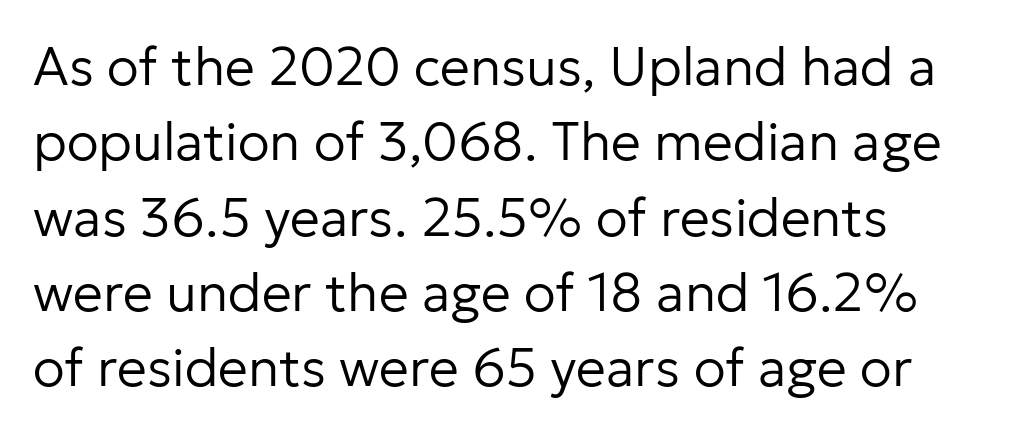
Q: Is the text bold? A: No.
Q: Is the text italic (slanted)? A: No, it is upright.
Q: Is the typeface a serif or a sans-serif typeface? A: Sans-serif.
Q: Is the text underlined? A: No.
Q: Is the spacing between letters normal or unusually wide? A: Normal.
Q: Is the spacing between lines tight, normal or loose? A: Normal.
Q: Width (condensed, normal, or wide)? A: Normal.
Q: Stroke contrast? A: Low.
Q: x-height? A: Medium.
Q: Monospaced? A: No.
